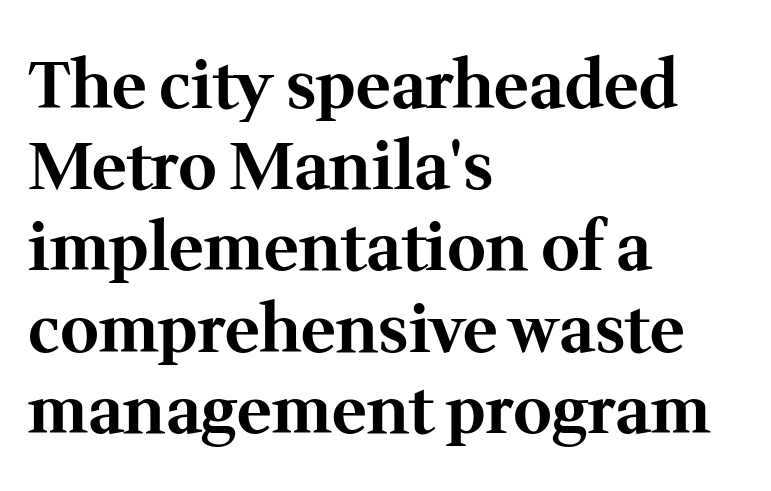
Q: Is the text bold? A: Yes.
Q: Is the text italic (slanted)? A: No, it is upright.
Q: Is the typeface a serif or a sans-serif typeface? A: Serif.
Q: Is the text underlined? A: No.
Q: How is the paragraph aligned? A: Left-aligned.
Q: Is the spacing between letters normal or unusually wide? A: Normal.
Q: Width (condensed, normal, or wide)? A: Normal.
Q: Stroke contrast? A: Medium.
Q: x-height? A: Medium.
Q: Monospaced? A: No.
